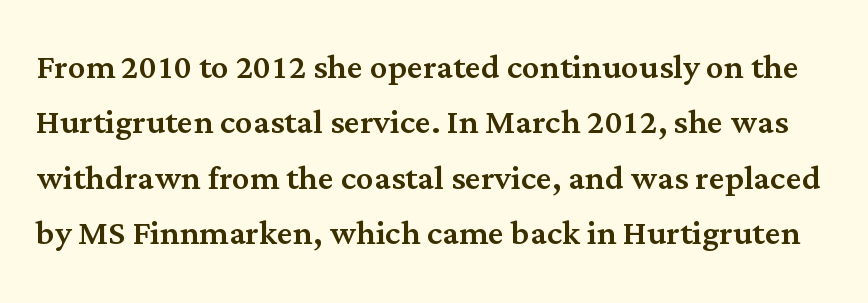
Observe the ordinary spacing: letters are neighbours, not strangers. The face used here is proportionally spaced, like ordinary book or web type. The lines sit at an ordinary, default distance from one another. Words float on clear page, feet unadorned. Posture: straight, roman, zero tilt.
